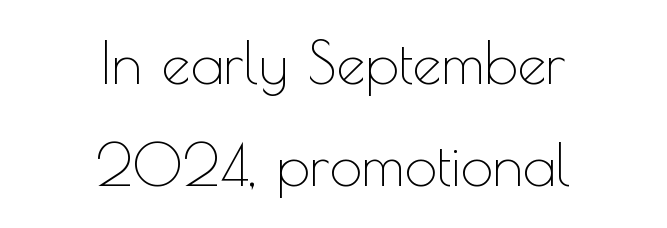
Q: Is the text bold? A: No.
Q: Is the text italic (slanted)? A: No, it is upright.
Q: Is the typeface a serif or a sans-serif typeface? A: Sans-serif.
Q: Is the text underlined? A: No.
Q: How is the paragraph aligned? A: Centered.
Q: Is the spacing between letters normal or unusually wide? A: Normal.
Q: Width (condensed, normal, or wide)? A: Normal.
Q: x-height? A: Small.
Q: Monospaced? A: No.
